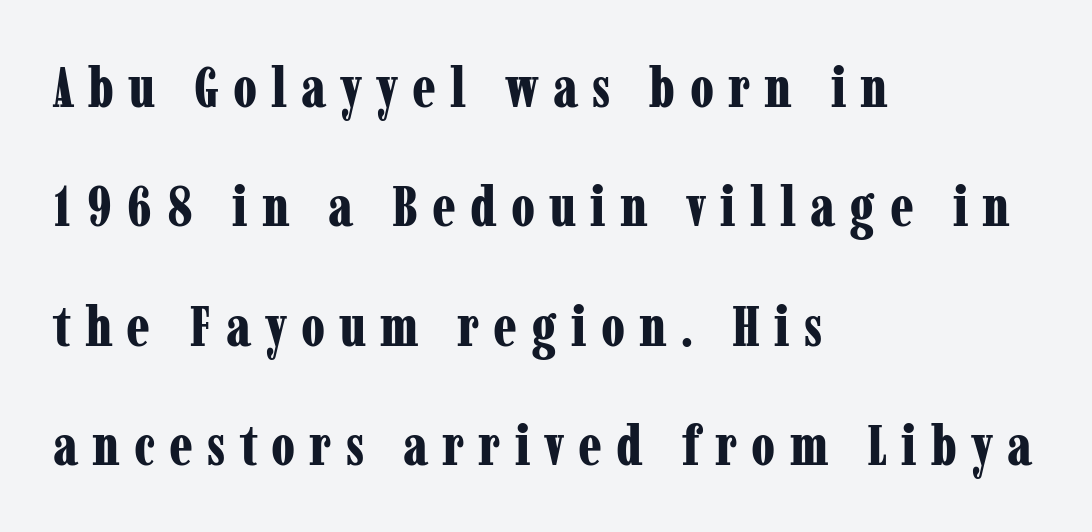
Posture: upright roman. These lines have a slow, spaced-out rhythm from letter to letter. Think of a printed novel: that variable character pitch is what you see here. Quick note: underline off. What's the leading like? Stretched, with rows far apart. The face used here has the dense, thick strokes of a bold.
